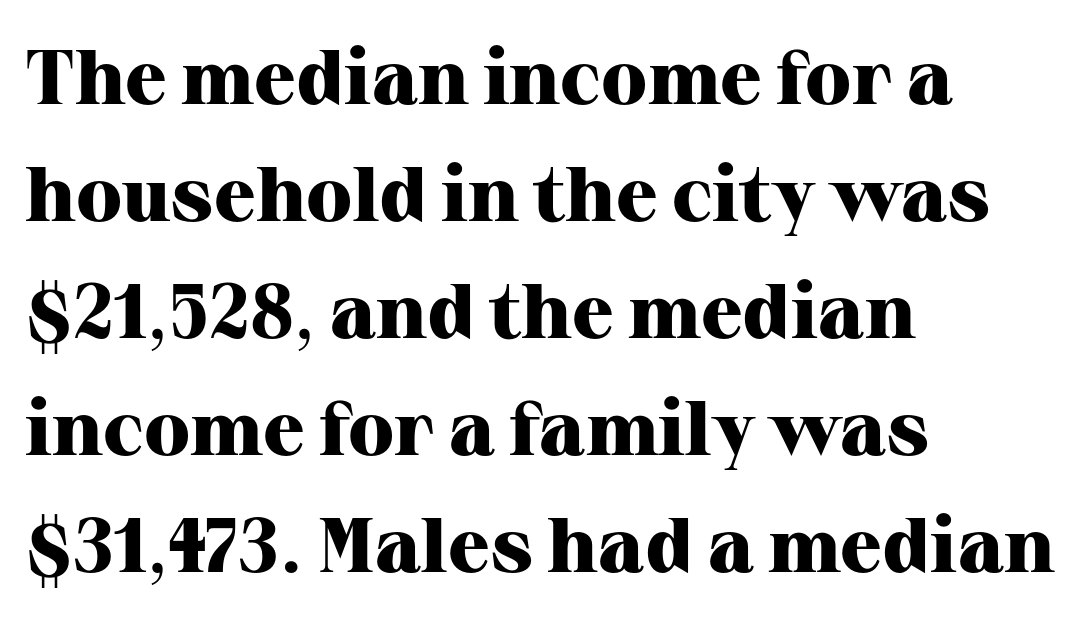
Q: Is the text bold? A: Yes.
Q: Is the text italic (slanted)? A: No, it is upright.
Q: Is the typeface a serif or a sans-serif typeface? A: Serif.
Q: Is the text underlined? A: No.
Q: How is the paragraph aligned? A: Left-aligned.
Q: Is the spacing between letters normal or unusually wide? A: Normal.
Q: Is the spacing between lines tight, normal or loose? A: Normal.
Q: Width (condensed, normal, or wide)? A: Normal.
Q: Stroke contrast? A: High.
Q: x-height? A: Medium.
Q: Monospaced? A: No.
